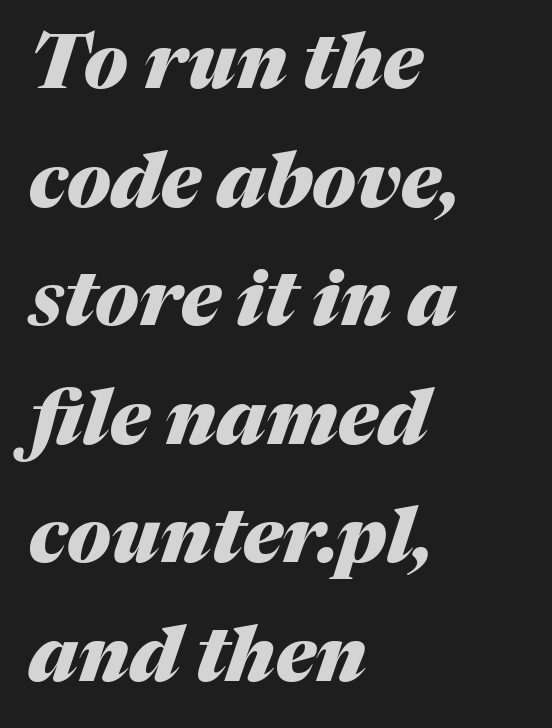
The rendering uses natural spacing where letterforms have individual widths. Characters follow at the spacing the type designer built in. In terms of posture, this sample is oblique. Where is the straight margin? On the left. Each row of text sits above clean, open space.
